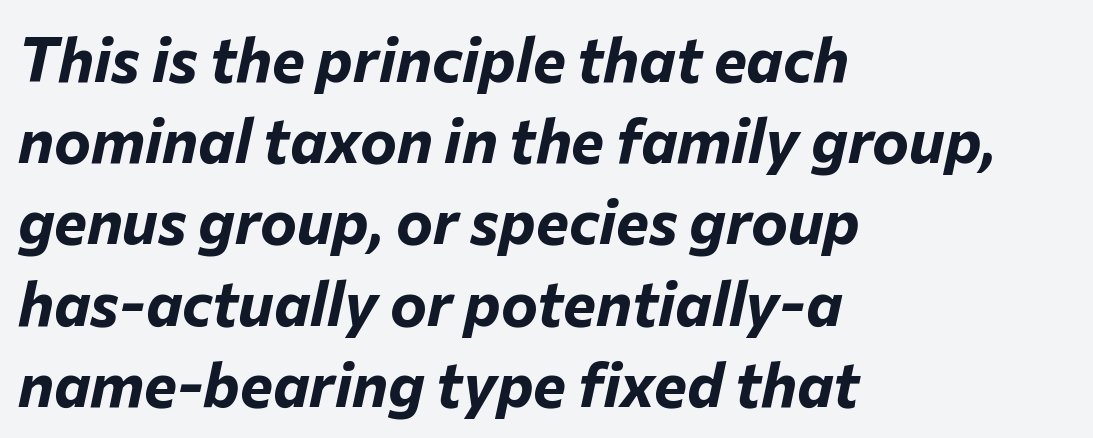
Q: Is the text bold? A: Yes.
Q: Is the text italic (slanted)? A: Yes, it leans right by about 12 degrees.
Q: Is the text underlined? A: No.
Q: How is the paragraph aligned? A: Left-aligned.
Q: Is the spacing between letters normal or unusually wide? A: Normal.
Q: Is the spacing between lines tight, normal or loose? A: Normal.
Q: Width (condensed, normal, or wide)? A: Normal.
Q: Stroke contrast? A: Low.
Q: x-height? A: Medium.
Q: Monospaced? A: No.
